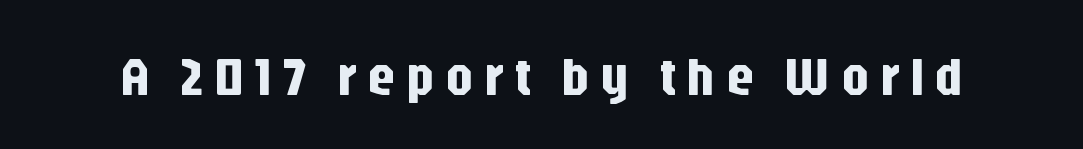
Q: Is the text italic (slanted)? A: No, it is upright.
Q: Is the typeface a serif or a sans-serif typeface? A: Sans-serif.
Q: Is the text underlined? A: No.
Q: Width (condensed, normal, or wide)? A: Condensed.
Q: Stroke contrast? A: Low.
Q: x-height? A: Large.
Q: Monospaced? A: No.
